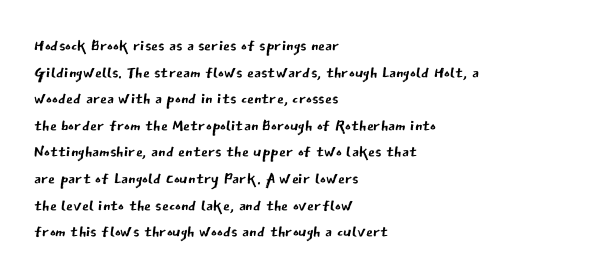
Q: Is the text bold? A: No.
Q: Is the text italic (slanted)? A: No, it is upright.
Q: Is the text underlined? A: No.
Q: How is the paragraph aligned? A: Left-aligned.
Q: Is the spacing between letters normal or unusually wide? A: Normal.
